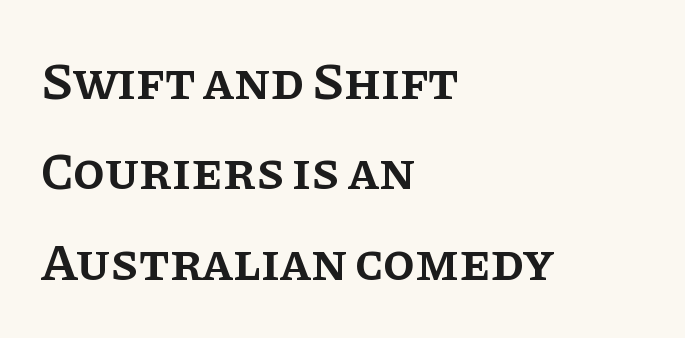
{"serif": "yes", "italic": "no", "bold": "semi", "weight": "semibold", "width": "normal", "stroke_contrast": "low", "x_height": "large", "monospaced": "no", "underline": "no", "align": "left", "line_spacing_ratio": 1.74, "letter_spacing": "normal", "letter_spacing_em": 0.0, "glyph_px": 52}
